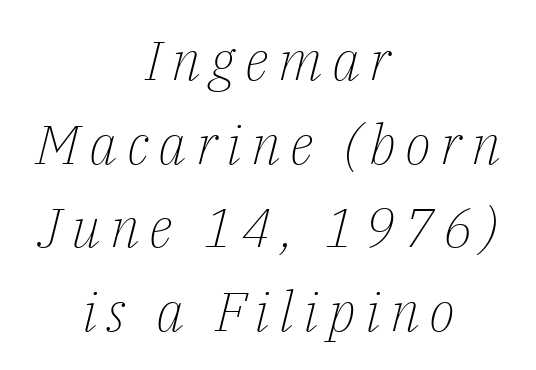
Whoever set this chose a conventional vertical rhythm. A centered setting, common on invitations and titles, is used for this passage. This is serif lettering, the kind often seen in printed books. The specimen reads as italic at a glance. The cut favours lightness, reaching ordinary text weight at its darkest.
